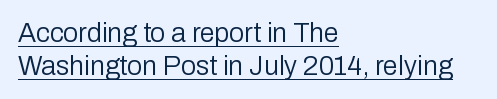
The image shows 27 px text type, upright; set left-aligned, line spacing 1.21x, normal letter spacing, underlined.
